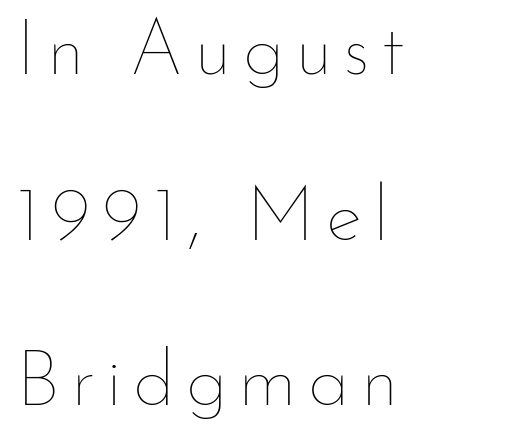
The image shows 77 px thin type, upright; set left-aligned, loose line spacing (2.15x), not underlined; low stroke contrast and a small x-height.
